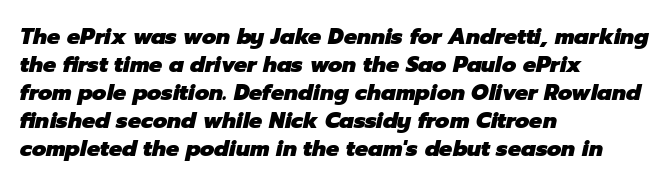
{"italic": "yes", "lean": "right", "slant_degrees": 12, "bold": "yes", "underline": "no", "align": "left", "line_spacing": "normal", "line_spacing_ratio": 1.27, "letter_spacing": "normal", "letter_spacing_em": 0.0, "glyph_px": 22}
